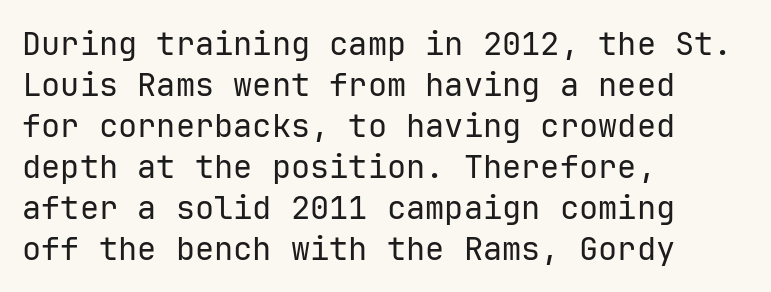
{"serif": "no", "italic": "no", "bold": "no", "weight": "regular", "width": "normal", "stroke_contrast": "low", "x_height": "medium", "monospaced": "yes", "underline": "no", "align": "left", "line_spacing": "normal", "line_spacing_ratio": 1.28, "letter_spacing": "normal", "letter_spacing_em": 0.0, "glyph_px": 32}
